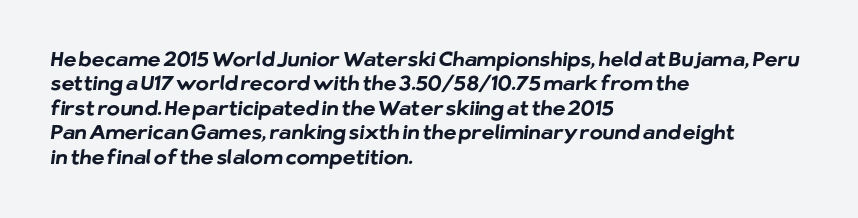
The image shows 20 px bold type; set left-aligned, line spacing 1.22x, normal letter spacing, not underlined.
